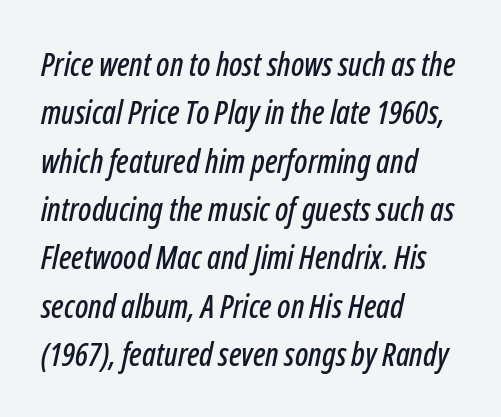
Posture: slanted. Decoration check: the copy has no underline. You could not count columns in this text — the font is proportionally spaced. Compared with typical body copy, the letter spacing here is the same. The vertical gap from one line to the next is medium. Alignment: flush left.
